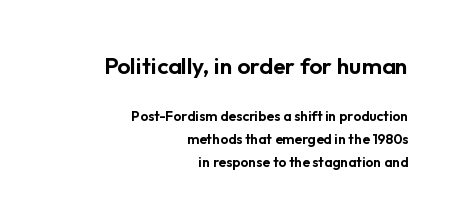
Notice how the passage keeps a crisp vertical edge on the right only. The line-height multiplier appears to be the usual default. Upright lettering throughout. Larger block? The one above; the one below is distinctly smaller.
